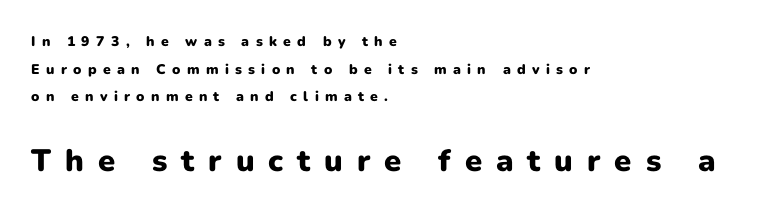
Q: Is the text bold? A: Yes.
Q: Is the text italic (slanted)? A: No, it is upright.
Q: Is the typeface a serif or a sans-serif typeface? A: Sans-serif.
Q: Is the text underlined? A: No.
Q: How is the paragraph aligned? A: Left-aligned.
Q: Is the spacing between letters normal or unusually wide? A: Unusually wide.
Q: Is the spacing between lines tight, normal or loose? A: Loose.
Q: Which block of text is set in a larger size, the first (top) or the second (bottom)? A: The second (bottom) one.
Q: Width (condensed, normal, or wide)? A: Normal.
Q: Stroke contrast? A: Low.
Q: x-height? A: Medium.
Q: Monospaced? A: No.
